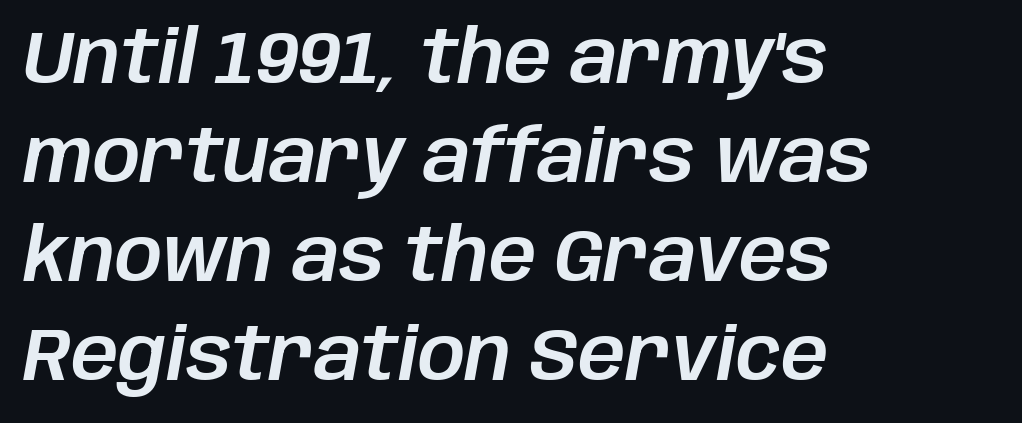
These lines are rendered in a variable-pitch font. Is the type slanted? Yes — the strokes lean at a clear angle. The line texture is even and compact thanks to regular tracking. Honestly, there is no underline to notice here at all.
